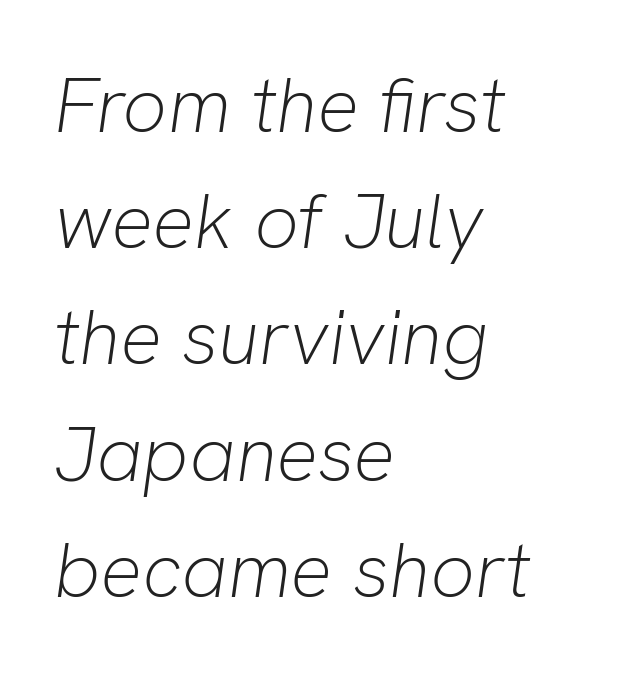
{"italic": "yes", "lean": "right", "slant_degrees": 8, "bold": "no", "weight": "light", "width": "normal", "stroke_contrast": "low", "x_height": "medium", "monospaced": "no", "underline": "no", "align": "left", "line_spacing": "normal", "line_spacing_ratio": 1.49, "letter_spacing": "normal", "letter_spacing_em": 0.0, "glyph_px": 78}
